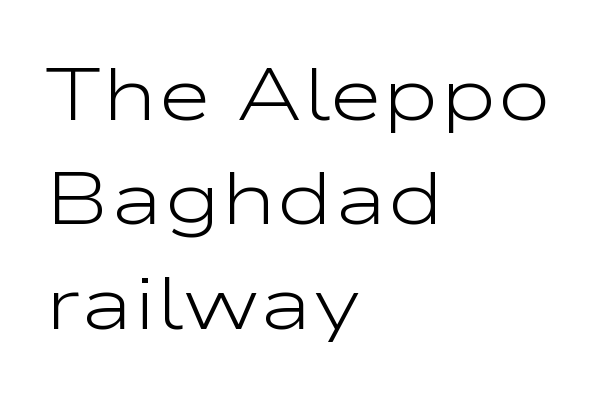
{"serif": "no", "italic": "no", "bold": "no", "weight": "light", "width": "wide", "stroke_contrast": "low", "x_height": "medium", "monospaced": "no", "underline": "no", "align": "left", "line_spacing": "normal", "line_spacing_ratio": 1.41, "letter_spacing": "normal", "letter_spacing_em": 0.0, "glyph_px": 74}
